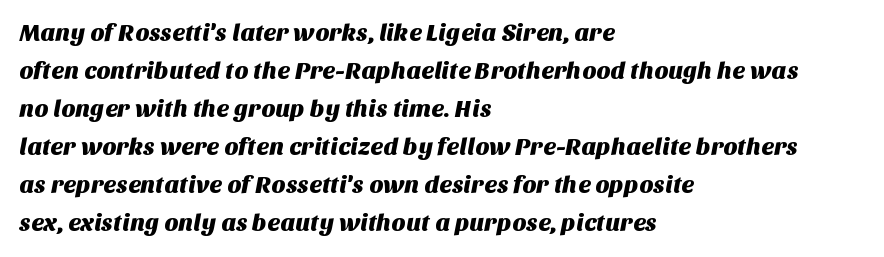
Q: Is the text underlined? A: No.
Q: How is the paragraph aligned? A: Left-aligned.
Q: Is the spacing between letters normal or unusually wide? A: Normal.
Q: Is the spacing between lines tight, normal or loose? A: Normal.
